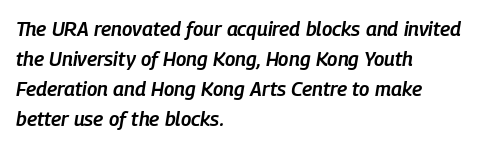
Weight check: semibold — heavier than regular, not quite bold. Style check: oblique. No extra tracking has been applied to these lines. Students, observe: this is what conventionally led text looks like. Alignment: flush left.
